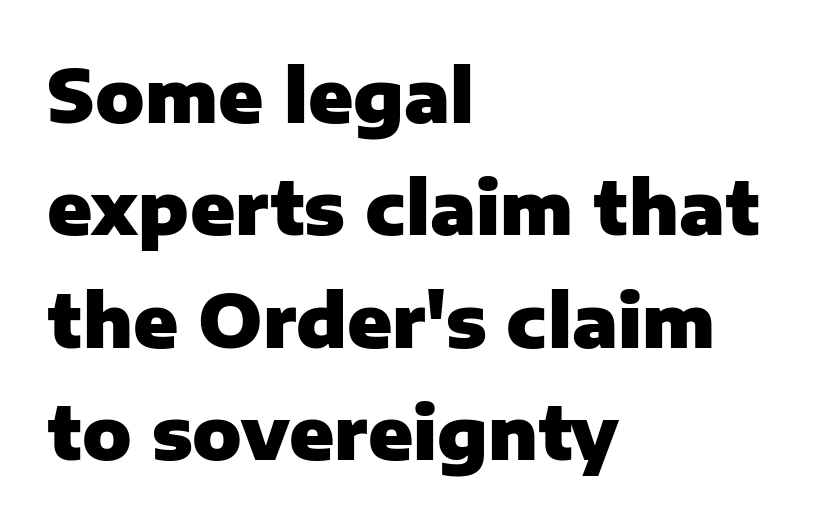
The image shows 73 px heavy sans-serif type, upright; set left-aligned, normal line spacing (1.54x), normal letter spacing, not underlined; low stroke contrast and a medium x-height.
